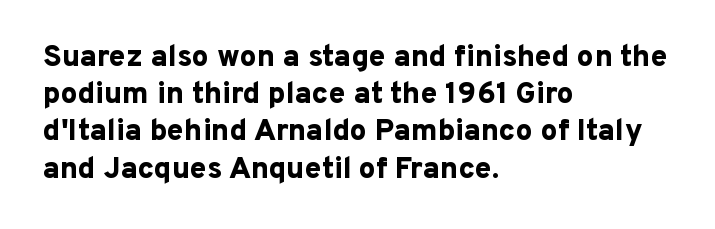
{"serif": "no", "italic": "no", "bold": "yes", "weight": "bold", "width": "normal", "stroke_contrast": "low", "x_height": "medium", "monospaced": "no", "underline": "no", "align": "left", "line_spacing_ratio": 1.24, "letter_spacing": "normal", "letter_spacing_em": 0.0, "glyph_px": 30}
